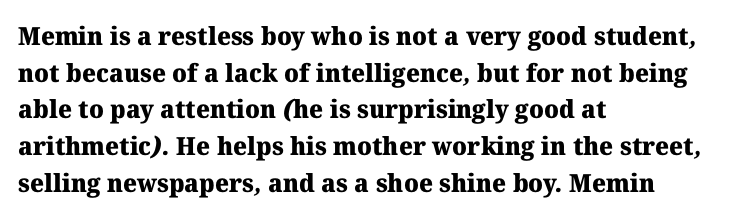
{"bold": "yes", "underline": "no", "align": "left", "line_spacing": "normal", "line_spacing_ratio": 1.47, "letter_spacing": "normal", "letter_spacing_em": 0.0, "glyph_px": 25}
